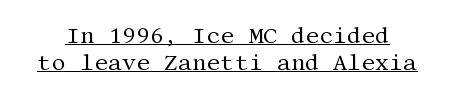
The image shows 22 px text type, upright; set line spacing 1.21x, normal letter spacing, underlined.
